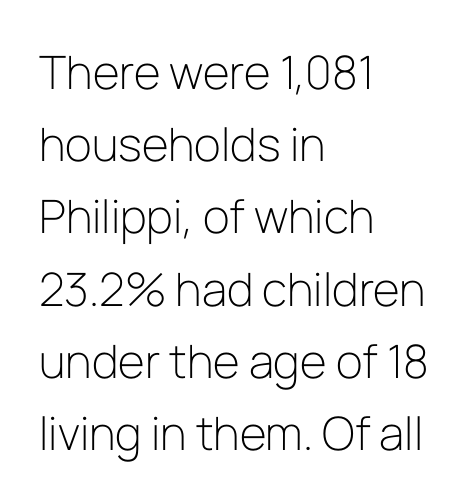
Here the designer chose a conventional face with non-uniform glyph widths. The rows are spaced the way most documents space them. Honestly, there is no underline to notice here at all. Is this a sans? Yes — the strokes have no serifs.
